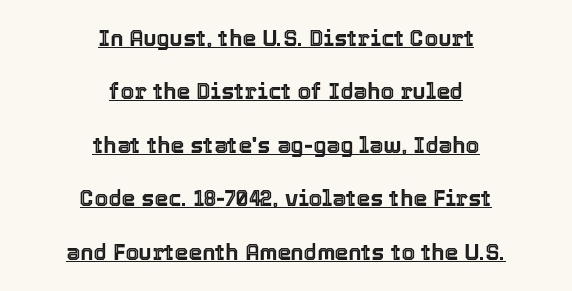
Q: Is the text italic (slanted)? A: No, it is upright.
Q: Is the text underlined? A: Yes.
Q: How is the paragraph aligned? A: Centered.
Q: Is the spacing between letters normal or unusually wide? A: Normal.
Q: Is the spacing between lines tight, normal or loose? A: Loose.
